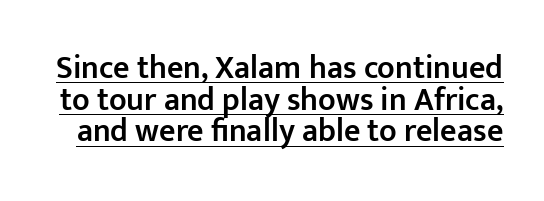
The image shows 32 px semibold sans-serif type, upright; set tight line spacing (0.99x), normal letter spacing, underlined; low stroke contrast and a medium x-height.
